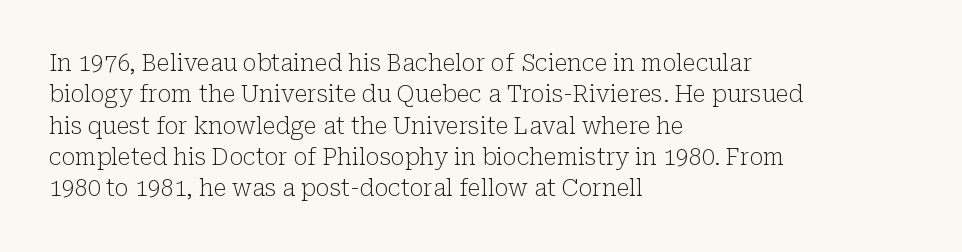
One glance says typical: line gaps are just what's usual. What stands out about the letter spacing? Nothing — it is the standard amount. This reads as an unemphasized weight, regular at the heaviest. The text block is weighted toward the left margin, trailing off unevenly rightward. Descender tails drop into unmarked territory. The specimen reads as upright at a glance.
